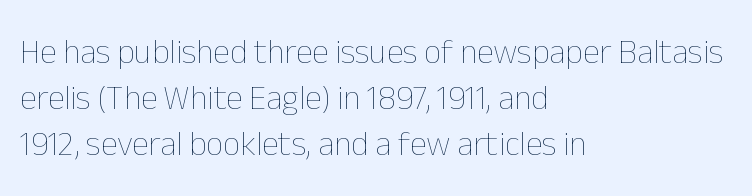
The text block is weighted toward the left margin, trailing off unevenly rightward. Vertical stems look standard width or narrower in stroke. Quick note: interline space is typical. This sample has the flowing, uneven cadence of proportional lettering. Rule under the text: the space is simply empty. This sample uses an upright cut, with every glyph sitting square on the baseline.
